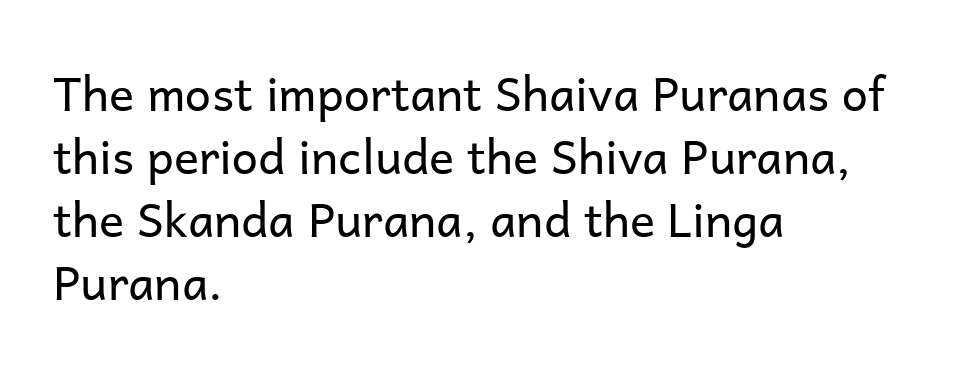
Q: Is the text bold? A: No.
Q: Is the text italic (slanted)? A: No, it is upright.
Q: Is the typeface a serif or a sans-serif typeface? A: Sans-serif.
Q: Is the text underlined? A: No.
Q: How is the paragraph aligned? A: Left-aligned.
Q: Is the spacing between letters normal or unusually wide? A: Normal.
Q: Is the spacing between lines tight, normal or loose? A: Normal.
Q: Width (condensed, normal, or wide)? A: Normal.
Q: Stroke contrast? A: Low.
Q: x-height? A: Medium.
Q: Monospaced? A: No.
